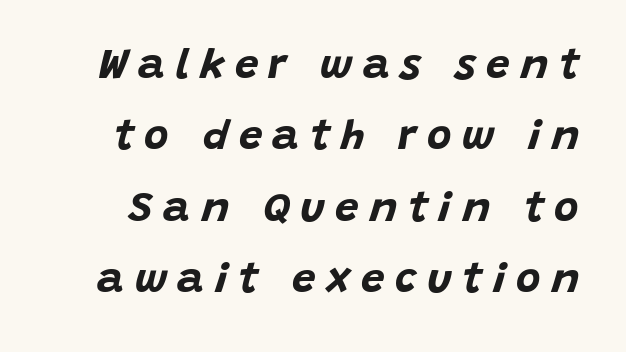
Q: Is the text bold? A: Yes.
Q: Is the text italic (slanted)? A: Yes, it leans right by about 15 degrees.
Q: Is the text underlined? A: No.
Q: Is the spacing between letters normal or unusually wide? A: Unusually wide.
Q: Is the spacing between lines tight, normal or loose? A: Normal.
Q: Width (condensed, normal, or wide)? A: Normal.
Q: Stroke contrast? A: Low.
Q: x-height? A: Large.
Q: Monospaced? A: No.
